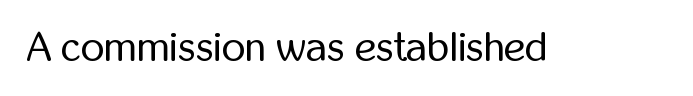
Q: Is the text bold? A: No.
Q: Is the text italic (slanted)? A: No, it is upright.
Q: Is the typeface a serif or a sans-serif typeface? A: Sans-serif.
Q: Is the text underlined? A: No.
Q: Is the spacing between letters normal or unusually wide? A: Normal.
Q: Width (condensed, normal, or wide)? A: Condensed.
Q: Stroke contrast? A: Low.
Q: x-height? A: Medium.
Q: Monospaced? A: No.
